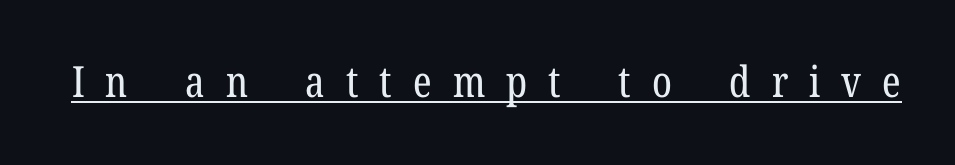
The image shows 43 px regular-weight, condensed serif type, upright; set unusually wide letter spacing (+0.49 em), underlined; low stroke contrast and a medium x-height.
